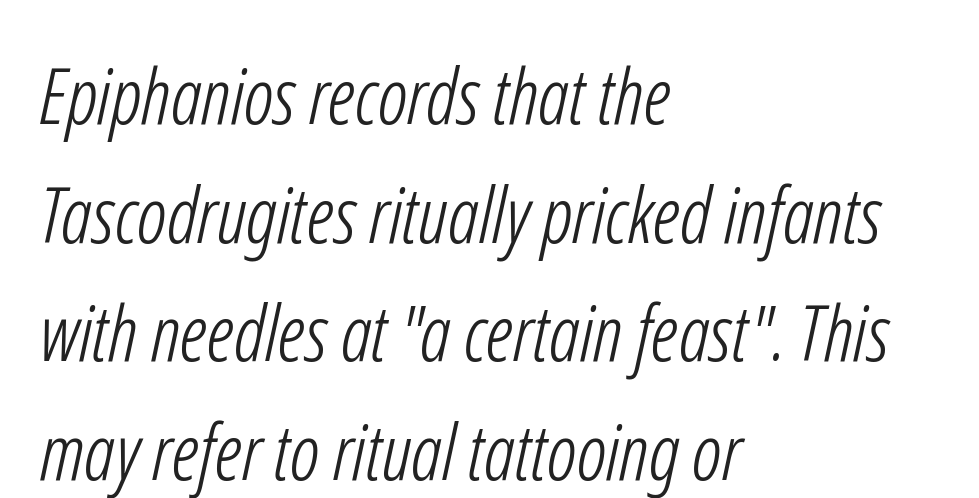
Serifs: no, the terminals of the letterforms are clean. Students, observe: this is what conventionally led text looks like. Nothing heavy about these letters — not bold at all. The glyphs are unaccompanied by any horizontal stroke below them. These lines keep a tight, regular rhythm from letter to letter. A typesetter would call this proportional, since set widths differ per character.
